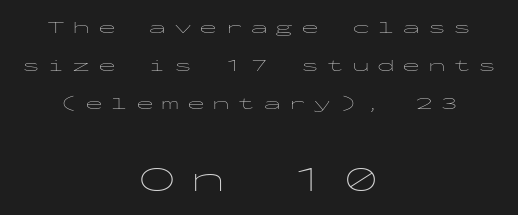
{"serif": "no", "italic": "no", "bold": "no", "weight": "thin", "width": "wide", "stroke_contrast": "low", "x_height": "medium", "monospaced": "yes", "underline": "no", "align": "center", "line_spacing": "loose", "line_spacing_ratio": 2.11, "letter_spacing": "wide", "letter_spacing_em": 0.41, "larger_block": "second", "size_ratio": 2.0, "glyph_px": 36}
